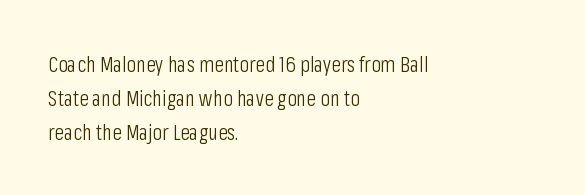
{"italic": "no", "bold": "no", "underline": "no", "align": "left", "line_spacing": "normal", "line_spacing_ratio": 1.54, "letter_spacing": "normal", "letter_spacing_em": 0.0, "glyph_px": 22}
